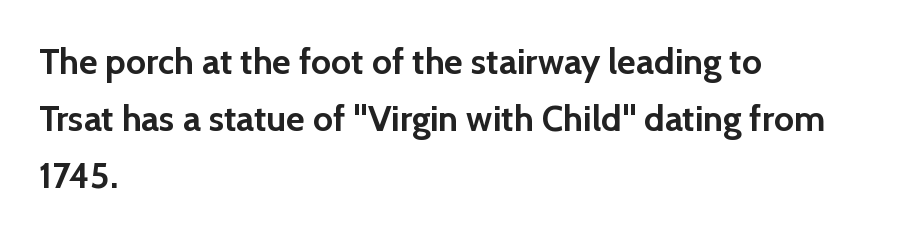
{"serif": "no", "italic": "no", "bold": "yes", "weight": "semibold", "width": "normal", "x_height": "medium", "monospaced": "no", "underline": "no", "align": "left", "line_spacing": "normal", "line_spacing_ratio": 1.58, "letter_spacing": "normal", "letter_spacing_em": 0.0, "glyph_px": 36}
